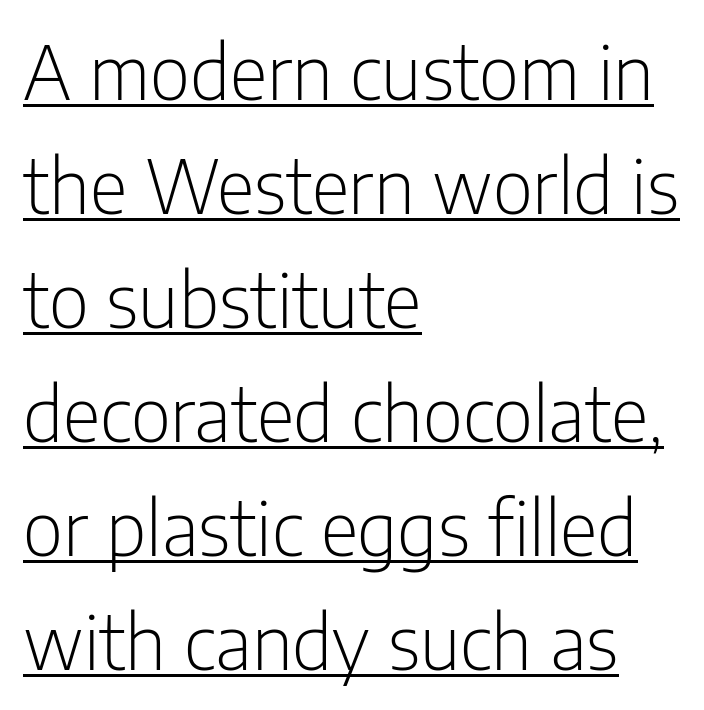
Varying glyph widths throughout — classic text-font behaviour. A light-to-regular cut is what we see here. Unlike a traditional serif, this face leaves its strokes unadorned. The font's upright variant was chosen for this text. Honestly, the row spacing looks completely unremarkable. Is the letter spacing exaggerated? No — it looks like the ordinary default.
